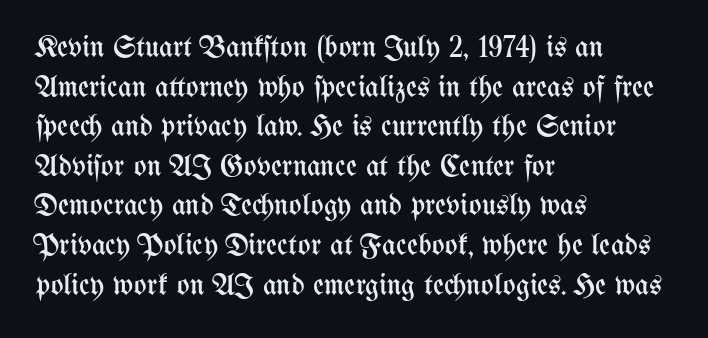
Q: Is the text bold? A: No.
Q: Is the text italic (slanted)? A: No, it is upright.
Q: Is the text underlined? A: No.
Q: How is the paragraph aligned? A: Left-aligned.
Q: Is the spacing between letters normal or unusually wide? A: Normal.
Q: Is the spacing between lines tight, normal or loose? A: Normal.
Q: Width (condensed, normal, or wide)? A: Condensed.
Q: Stroke contrast? A: Medium.
Q: x-height? A: Medium.
Q: Monospaced? A: No.
